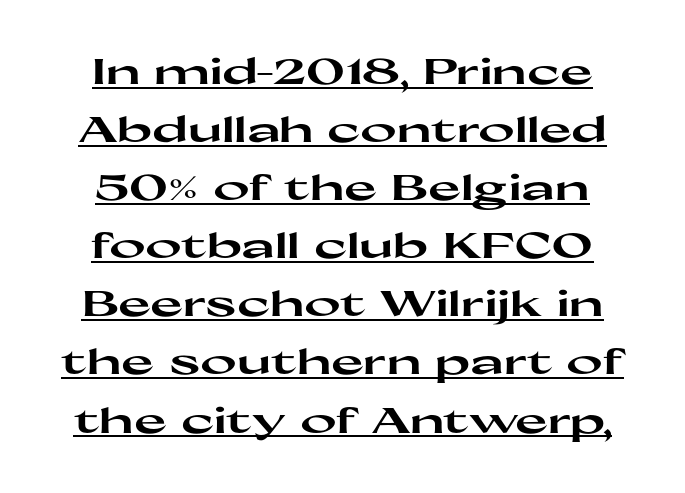
The image shows 35 px heavy, wide sans-serif type, upright; set normal line spacing (1.66x), normal letter spacing, underlined; high stroke contrast and a medium x-height.
